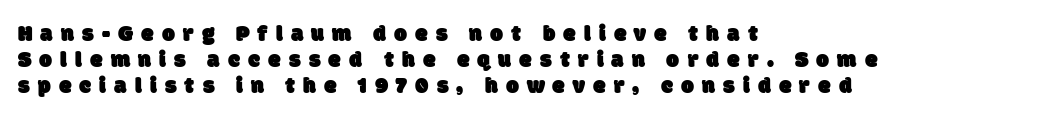
Q: Is the text underlined? A: No.
Q: How is the paragraph aligned? A: Left-aligned.
Q: Is the spacing between letters normal or unusually wide? A: Unusually wide.
Q: Is the spacing between lines tight, normal or loose? A: Tight.
